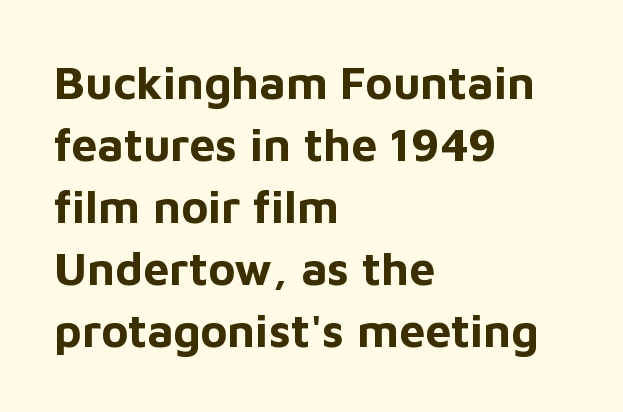
Leftover space on each line is placed entirely after the last word. Strokes here are thick enough to call this a true bold. Is there any slant? The stems are plumb. Honestly, there is no underline to notice here at all.
